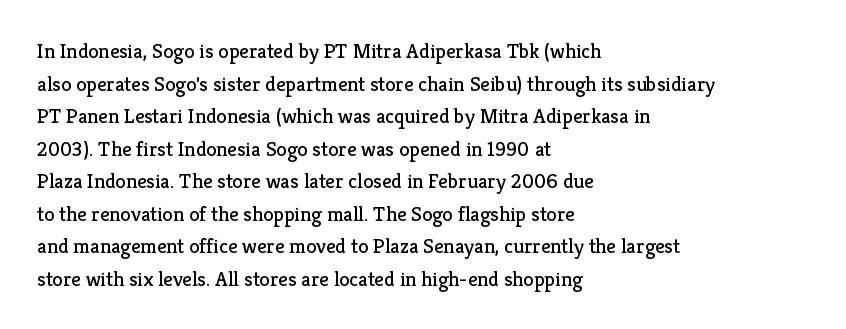
Q: Is the text bold? A: No.
Q: Is the text italic (slanted)? A: No, it is upright.
Q: Is the text underlined? A: No.
Q: How is the paragraph aligned? A: Left-aligned.
Q: Is the spacing between letters normal or unusually wide? A: Normal.
Q: Is the spacing between lines tight, normal or loose? A: Normal.
